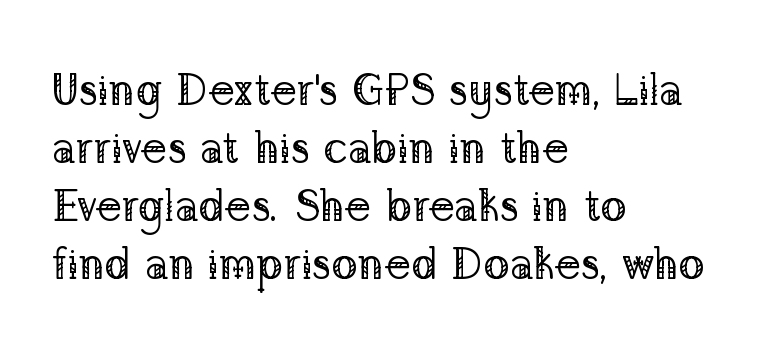
Q: Is the text bold? A: No.
Q: Is the text italic (slanted)? A: No, it is upright.
Q: Is the typeface a serif or a sans-serif typeface? A: Serif.
Q: Is the text underlined? A: No.
Q: How is the paragraph aligned? A: Left-aligned.
Q: Is the spacing between letters normal or unusually wide? A: Normal.
Q: Is the spacing between lines tight, normal or loose? A: Normal.
Q: Width (condensed, normal, or wide)? A: Normal.
Q: Stroke contrast? A: Low.
Q: x-height? A: Medium.
Q: Monospaced? A: No.
